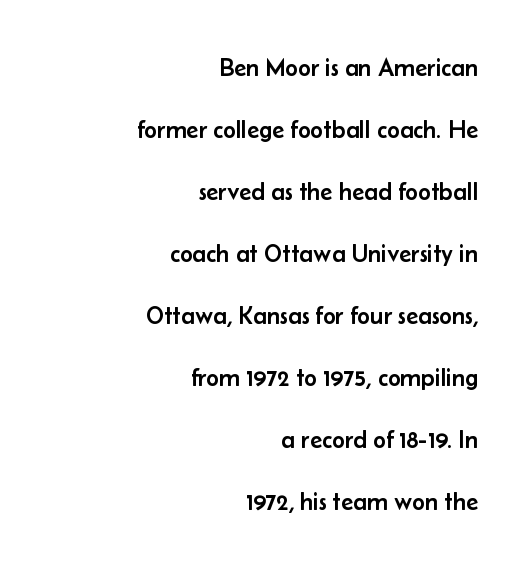
The image shows 25 px text type, upright; set right-aligned, loose line spacing (2.48x), normal letter spacing, not underlined.
